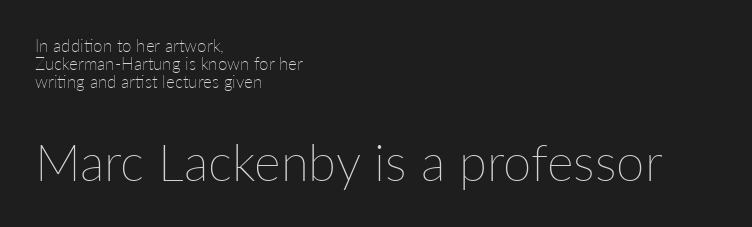
{"italic": "no", "bold": "no", "weight": "thin", "width": "normal", "stroke_contrast": "low", "x_height": "medium", "monospaced": "no", "underline": "no", "align": "left", "line_spacing": "tight", "line_spacing_ratio": 1.06, "letter_spacing": "normal", "letter_spacing_em": 0.0, "larger_block": "second", "size_ratio": 3.0, "glyph_px": 51}
